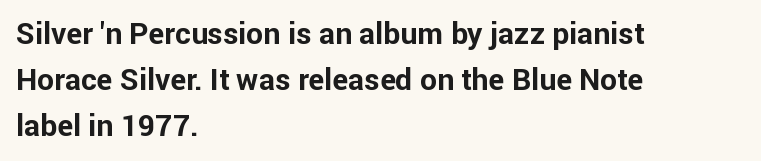
In terms of letterform style, serifs are entirely absent. Only glyphs here, with clear space below each row. Summary of weight: heavy, a full bold. The lettering stays uniformly vertical, giving the passage a roman look. Spacing verdict: proportional, widths tailored to each character.
